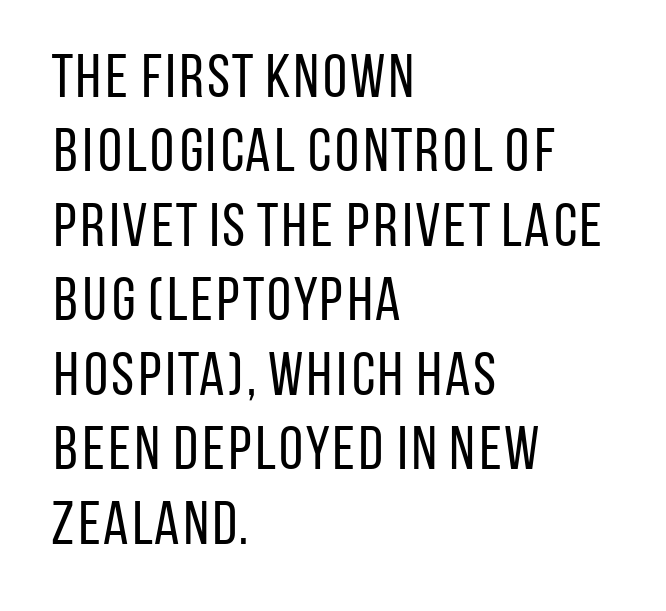
The text block is weighted toward the left margin, trailing off unevenly rightward. Nothing heavy about these letters — not bold at all. Regarding serifs, this sample does without them. The space directly below the letters is spotless. Each letter keeps its own natural width here, so spacing adapts to shape.
